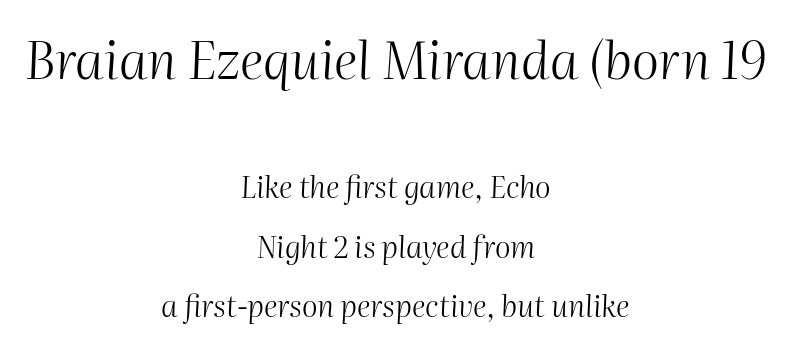
Look at the tracking — it's just the regular setting, nothing added. Slanted lettering throughout. One glance says open: line gaps are wider than usual. A typesetter would call this proportional, since set widths differ per character. This reads as an unemphasized weight, regular at the heaviest.
